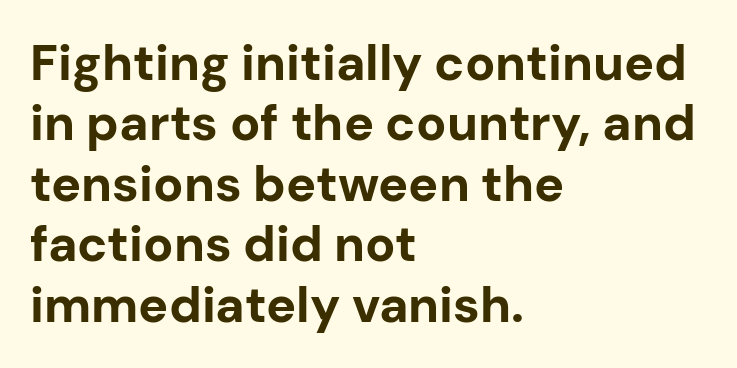
Q: Is the text bold? A: Yes.
Q: Is the text italic (slanted)? A: No, it is upright.
Q: Is the typeface a serif or a sans-serif typeface? A: Sans-serif.
Q: Is the text underlined? A: No.
Q: How is the paragraph aligned? A: Left-aligned.
Q: Is the spacing between letters normal or unusually wide? A: Normal.
Q: Width (condensed, normal, or wide)? A: Normal.
Q: Stroke contrast? A: Low.
Q: x-height? A: Medium.
Q: Monospaced? A: No.
